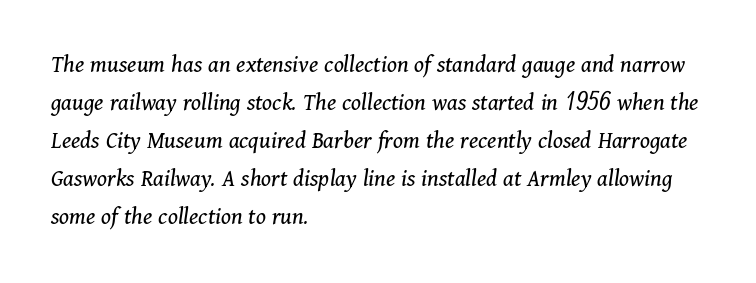
The text block is weighted toward the left margin, trailing off unevenly rightward. Regarding leading, the lines here are spaced in the standard way. Students, note that the glyphs here touch the page at normal intervals. Only glyphs here, with clear space below each row.
